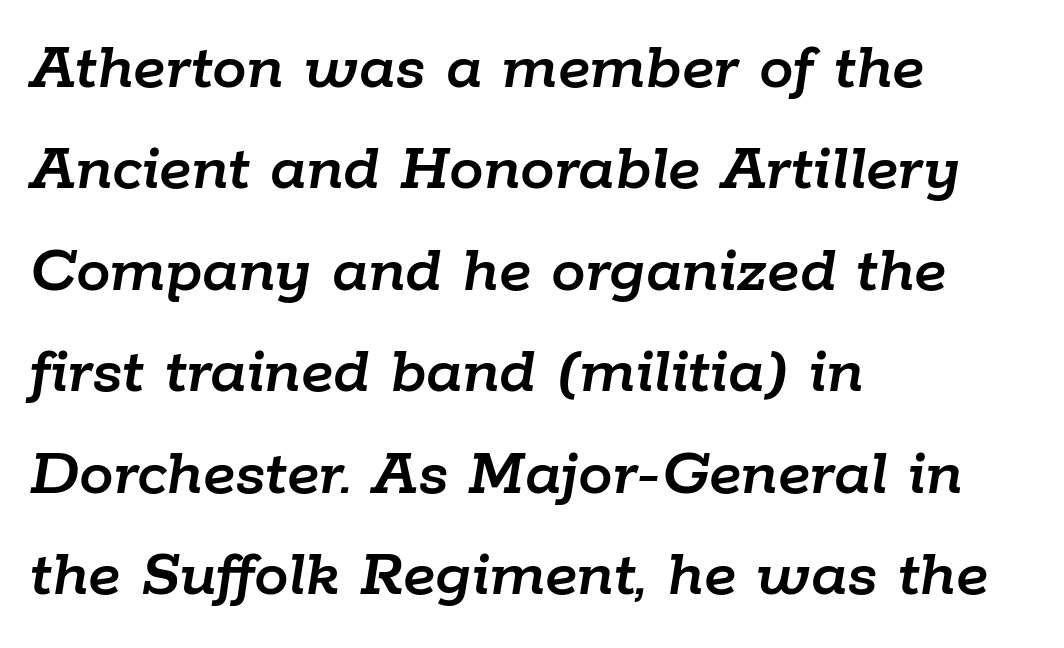
The image shows 69 px text type, italic (leaning right); set left-aligned, normal line spacing (1.47x), normal letter spacing, not underlined; low stroke contrast and a medium x-height.
